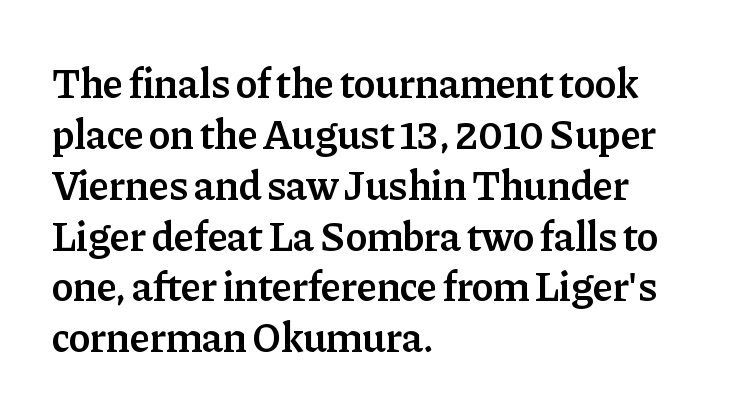
The image shows 41 px semibold serif type, upright; set left-aligned, line spacing 1.24x, normal letter spacing, not underlined; low stroke contrast and a medium x-height.
